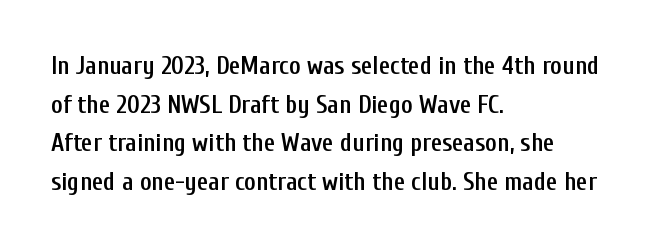
Quick note: underline off. The passage is arranged the way most books set body copy — flush left. Quick note: interline space is typical. Posture: vertical. The letters sit at their default tracking, neither squeezed nor spread.
